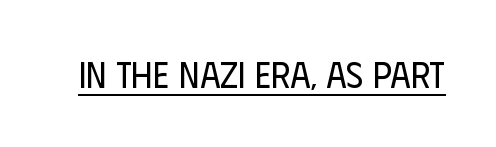
{"serif": "no", "italic": "no", "bold": "no", "weight": "regular", "width": "condensed", "stroke_contrast": "low", "x_height": "large", "monospaced": "no", "underline": "yes", "letter_spacing": "normal", "letter_spacing_em": 0.0, "glyph_px": 36}
